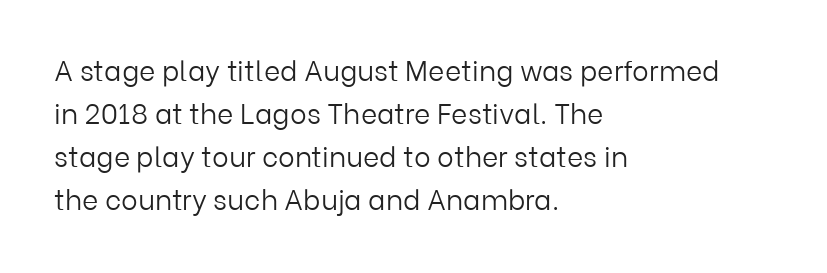
{"serif": "no", "italic": "no", "bold": "no", "weight": "light", "width": "normal", "stroke_contrast": "low", "x_height": "medium", "monospaced": "no", "underline": "no", "align": "left", "line_spacing": "normal", "line_spacing_ratio": 1.54, "letter_spacing": "normal", "letter_spacing_em": 0.0, "glyph_px": 28}
